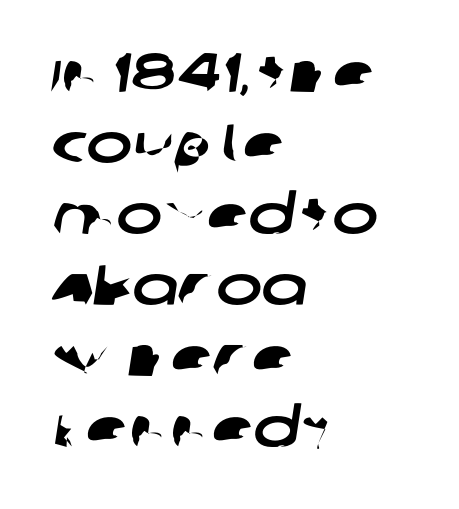
{"serif": "no", "width": "wide", "stroke_contrast": "low", "x_height": "large", "monospaced": "no", "underline": "no", "align": "left", "line_spacing": "normal", "line_spacing_ratio": 1.29, "letter_spacing": "normal", "letter_spacing_em": 0.0, "glyph_px": 55}
